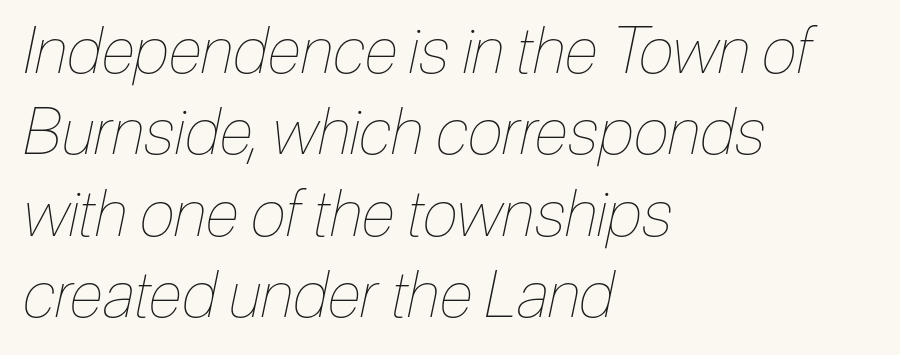
Q: Is the text bold? A: No.
Q: Is the text italic (slanted)? A: Yes, it leans right by about 12 degrees.
Q: Is the text underlined? A: No.
Q: How is the paragraph aligned? A: Left-aligned.
Q: Is the spacing between letters normal or unusually wide? A: Normal.
Q: Is the spacing between lines tight, normal or loose? A: Normal.
Q: Width (condensed, normal, or wide)? A: Condensed.
Q: Stroke contrast? A: Low.
Q: x-height? A: Medium.
Q: Monospaced? A: No.
